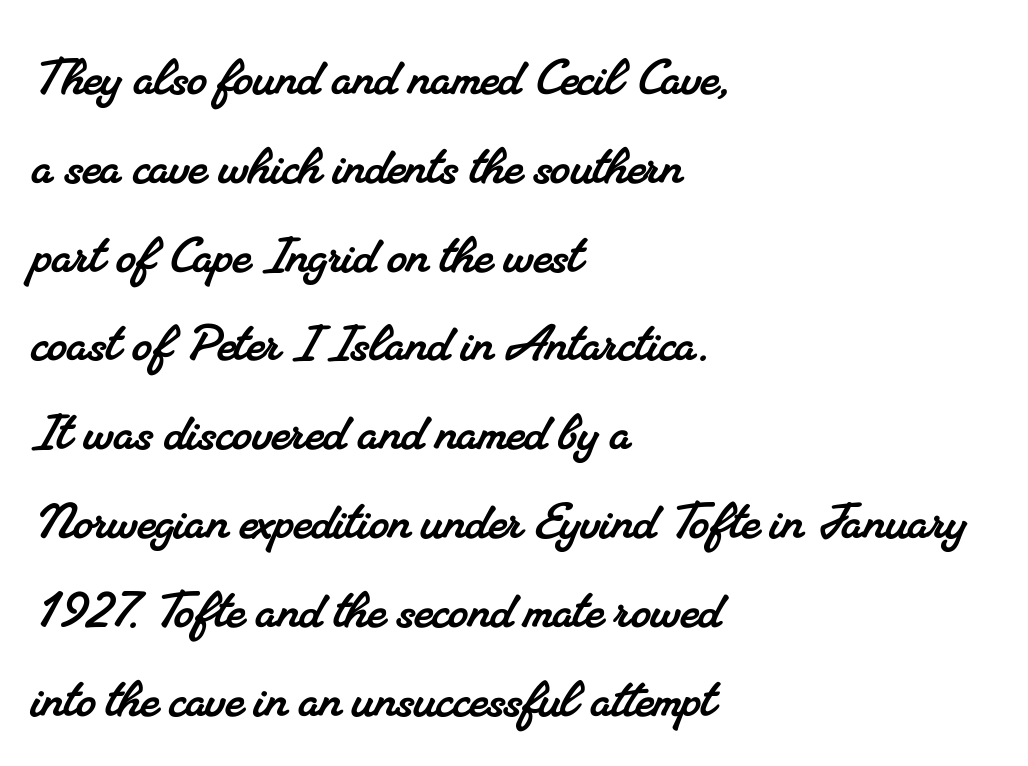
Q: Is the typeface a serif or a sans-serif typeface? A: Serif.
Q: Is the text underlined? A: No.
Q: How is the paragraph aligned? A: Left-aligned.
Q: Is the spacing between letters normal or unusually wide? A: Normal.
Q: Is the spacing between lines tight, normal or loose? A: Normal.
Q: Width (condensed, normal, or wide)? A: Normal.
Q: Stroke contrast? A: Medium.
Q: x-height? A: Small.
Q: Monospaced? A: No.
